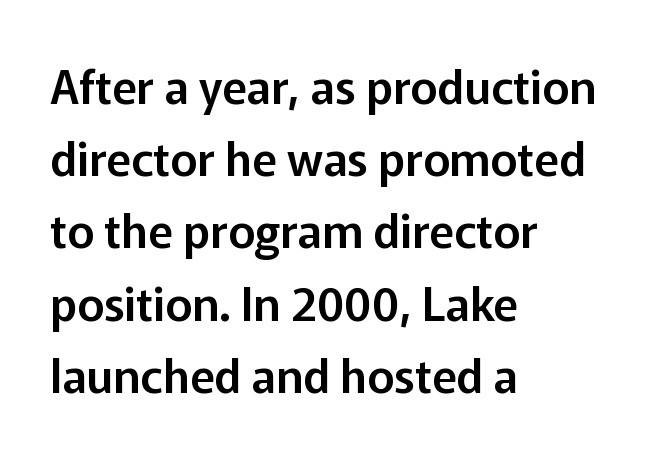
The image shows 46 px sans-serif type, upright; set left-aligned, normal line spacing (1.57x), normal letter spacing, not underlined; low stroke contrast and a medium x-height.
